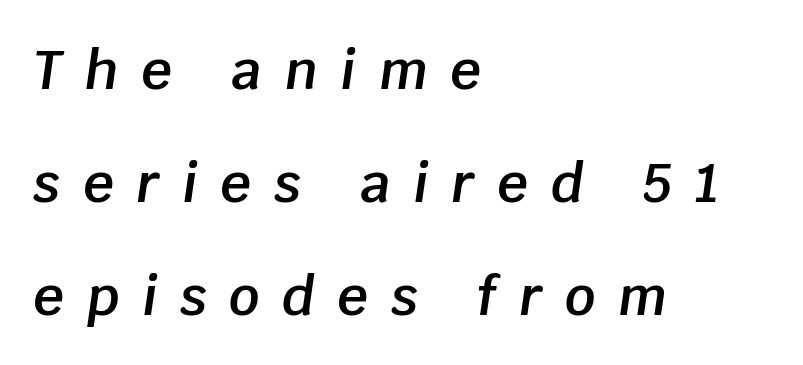
Q: Is the text bold? A: Semi-bold.
Q: Is the text italic (slanted)? A: Yes, it leans right by about 8 degrees.
Q: Is the text underlined? A: No.
Q: How is the paragraph aligned? A: Left-aligned.
Q: Is the spacing between letters normal or unusually wide? A: Unusually wide.
Q: Is the spacing between lines tight, normal or loose? A: Loose.
Q: Width (condensed, normal, or wide)? A: Normal.
Q: Stroke contrast? A: Low.
Q: x-height? A: Large.
Q: Monospaced? A: No.
